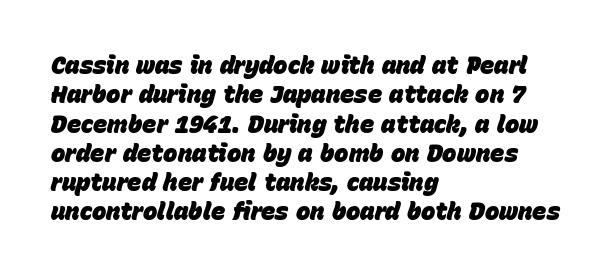
{"italic": "yes", "lean": "right", "slant_degrees": 15, "bold": "yes", "underline": "no", "align": "left", "line_spacing_ratio": 1.22, "letter_spacing": "normal", "letter_spacing_em": 0.0, "glyph_px": 24}
